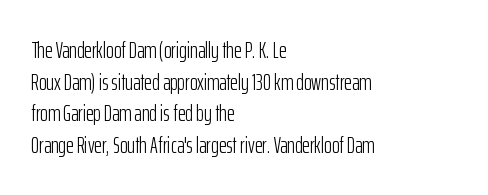
The image shows 23 px text type, upright; set left-aligned, normal line spacing (1.37x), normal letter spacing, not underlined.
